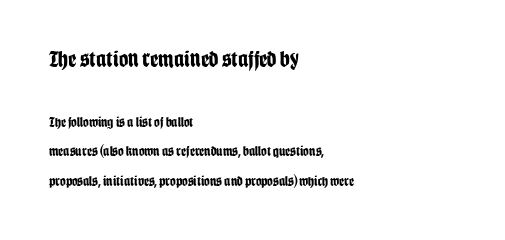
The image shows 23 px bold type, upright; set left-aligned, loose line spacing (2.11x), normal letter spacing, not underlined; the first (top) block is 1.64x larger.
